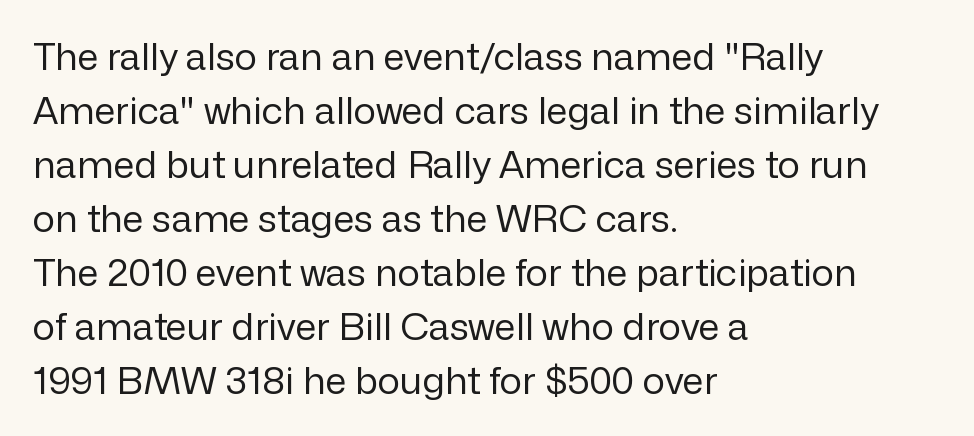
The image shows 38 px regular-weight sans-serif type, upright; set left-aligned, normal line spacing (1.42x), normal letter spacing, not underlined; low stroke contrast and a medium x-height.
